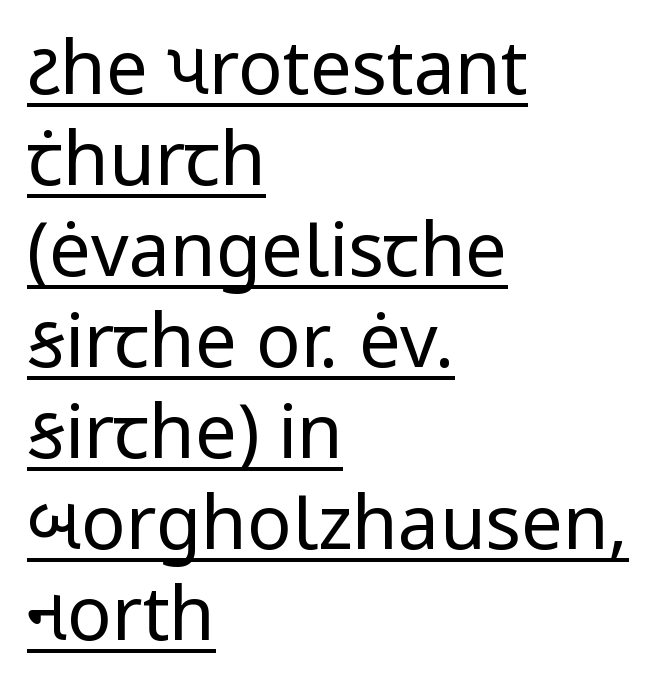
{"serif": "no", "italic": "no", "bold": "no", "weight": "regular", "width": "normal", "stroke_contrast": "low", "x_height": "medium", "monospaced": "no", "underline": "yes", "align": "left", "line_spacing_ratio": 1.23, "letter_spacing": "normal", "letter_spacing_em": 0.0, "glyph_px": 74}
